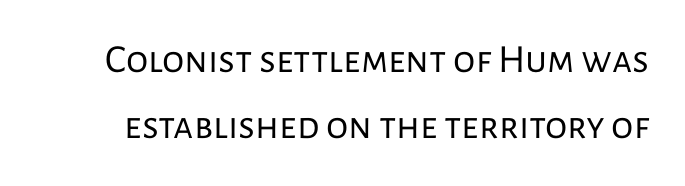
If you drew a line through each stem, it would be perfectly vertical. This is not heavy type; no bold has been used. The letters advance in unequal steps, a hallmark of proportional type. The area under the type is left untouched. The line-height multiplier appears to be the usual default.
